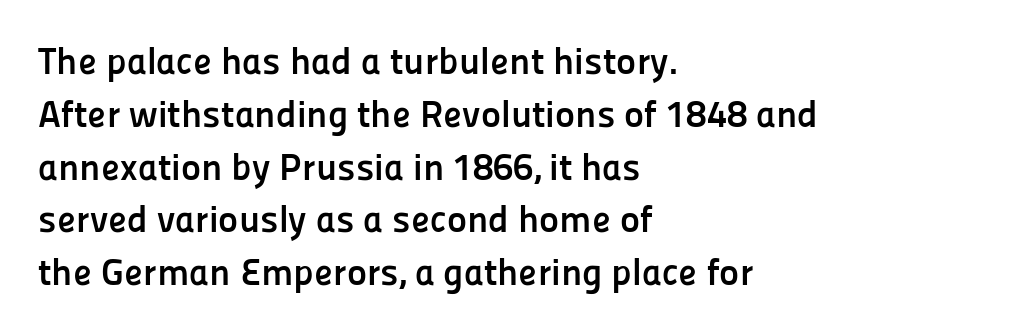
Regarding leading, the lines here are spaced in the standard way. Reading down the block, your eye returns to a fixed left position each line. How are the letters spaced? Ordinarily, with no added tracking. You'd pick this weight for a headline — it's a proper bold. The rendering uses natural spacing where letterforms have individual widths.
